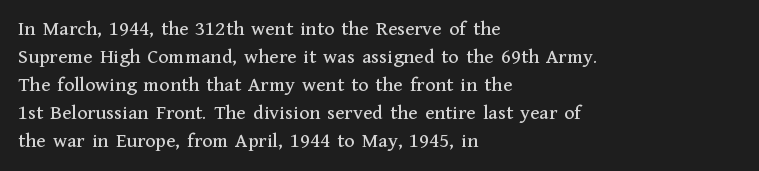
Q: Is the text italic (slanted)? A: No, it is upright.
Q: Is the text underlined? A: No.
Q: How is the paragraph aligned? A: Left-aligned.
Q: Is the spacing between letters normal or unusually wide? A: Normal.
Q: Is the spacing between lines tight, normal or loose? A: Normal.
